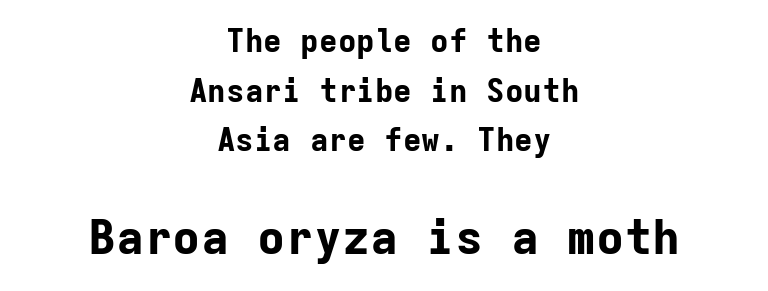
One glance says typical: line gaps are just what's usual. Characters follow at the spacing the type designer built in. A clean baseline with only descenders dipping below it. The setting favours the middle, as headings and verse often do.
